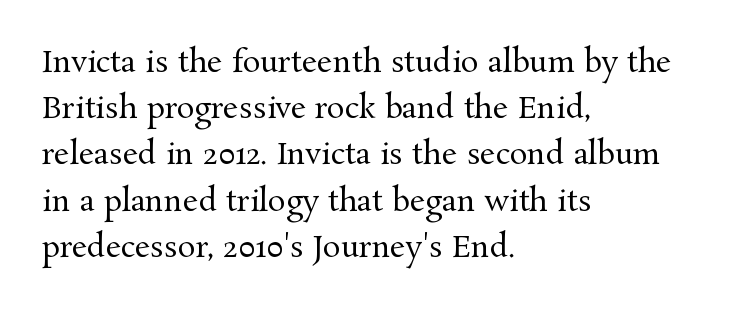
{"serif": "yes", "italic": "no", "bold": "no", "weight": "regular", "width": "normal", "stroke_contrast": "medium", "x_height": "medium", "monospaced": "no", "underline": "no", "align": "left", "line_spacing": "normal", "line_spacing_ratio": 1.54, "letter_spacing": "normal", "letter_spacing_em": 0.0, "glyph_px": 30}
